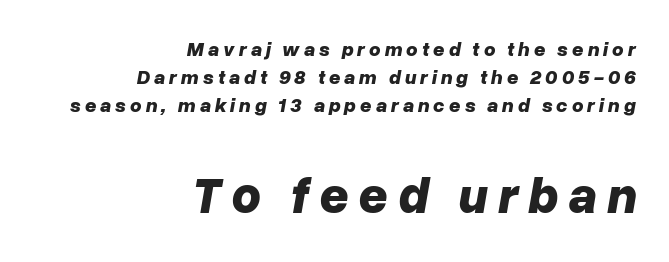
Glance below the letters and you will spot only blank space. Thick stems and heavy bowls — unmistakably bold. Varying glyph widths throughout — classic text-font behaviour. Does the copy run flush right? Yes — the right margin is perfectly even. A typesetter would mark this as italic.
